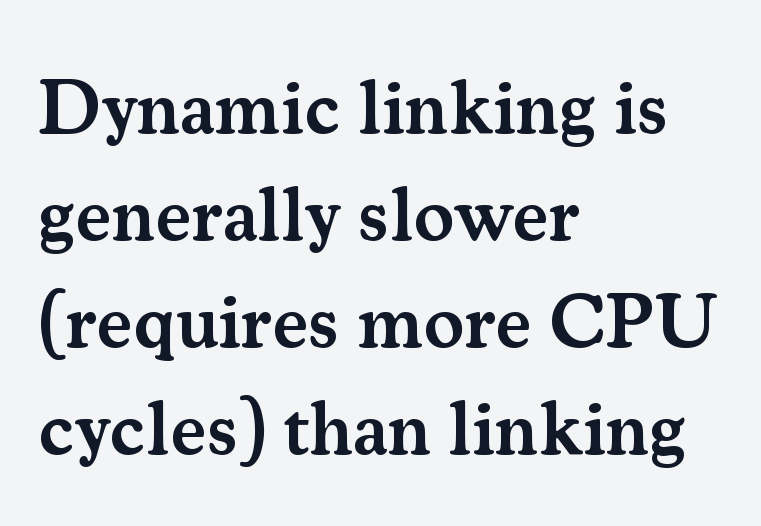
Every row of glyphs begins at an identical x-position on the left. Vertical strokes here are truly vertical. This is the in-between weight designers call semibold or demi. The passage shown is not underscored anywhere. Note the varied advance widths — an 'i' is clearly narrower than an 'm'. A normal amount of white space separates one row of letters from the next.
